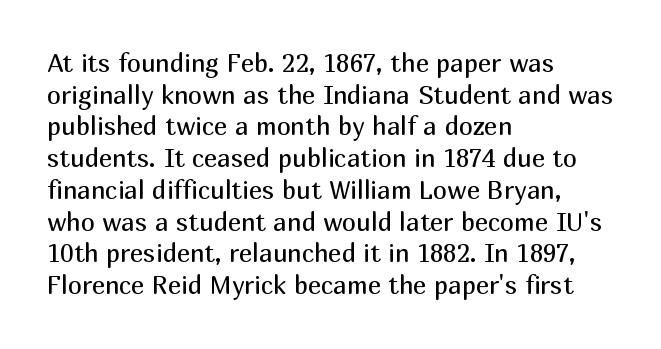
Q: Is the text bold? A: No.
Q: Is the text italic (slanted)? A: No, it is upright.
Q: Is the text underlined? A: No.
Q: How is the paragraph aligned? A: Left-aligned.
Q: Is the spacing between letters normal or unusually wide? A: Normal.
Q: Is the spacing between lines tight, normal or loose? A: Normal.
